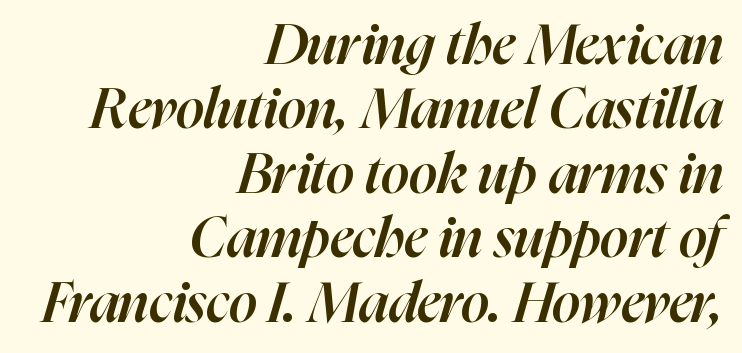
Q: Is the text bold? A: Semi-bold.
Q: Is the text italic (slanted)? A: Yes, it leans right by about 16 degrees.
Q: Is the text underlined? A: No.
Q: How is the paragraph aligned? A: Right-aligned.
Q: Is the spacing between letters normal or unusually wide? A: Normal.
Q: Is the spacing between lines tight, normal or loose? A: Tight.
Q: Width (condensed, normal, or wide)? A: Normal.
Q: Stroke contrast? A: High.
Q: x-height? A: Medium.
Q: Monospaced? A: No.
